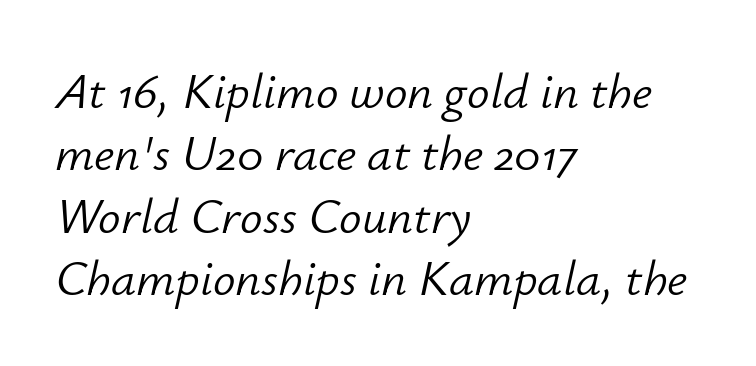
You could call the tracking neutral — neither tight nor loose. Notice how the stems are inclined rather than vertical — that's the hallmark of italics. Teacher's note: observe the even left margin — that is flush-left alignment. Spacing verdict: proportional, widths tailored to each character.
